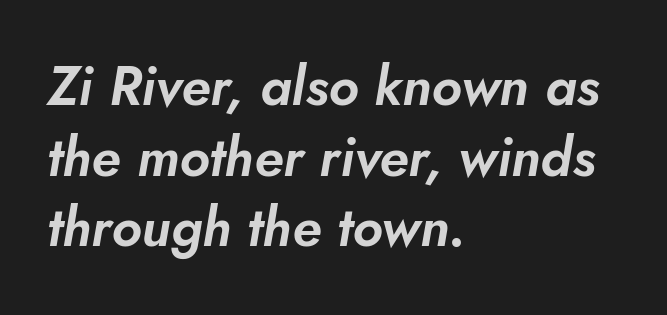
{"italic": "yes", "lean": "right", "slant_degrees": 10, "width": "normal", "stroke_contrast": "low", "x_height": "small", "monospaced": "no", "underline": "no", "align": "left", "line_spacing": "normal", "line_spacing_ratio": 1.31, "letter_spacing": "normal", "letter_spacing_em": 0.0, "glyph_px": 54}
